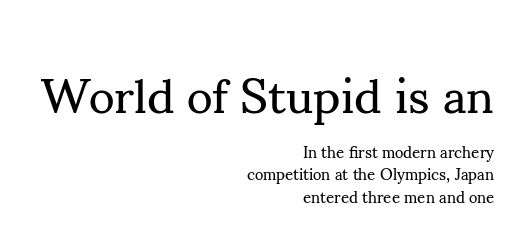
The image shows 49 px regular-weight serif type, upright; set right-aligned, normal line spacing (1.42x), normal letter spacing, not underlined; the first (top) block is 3.06x larger; medium stroke contrast and a small x-height.
